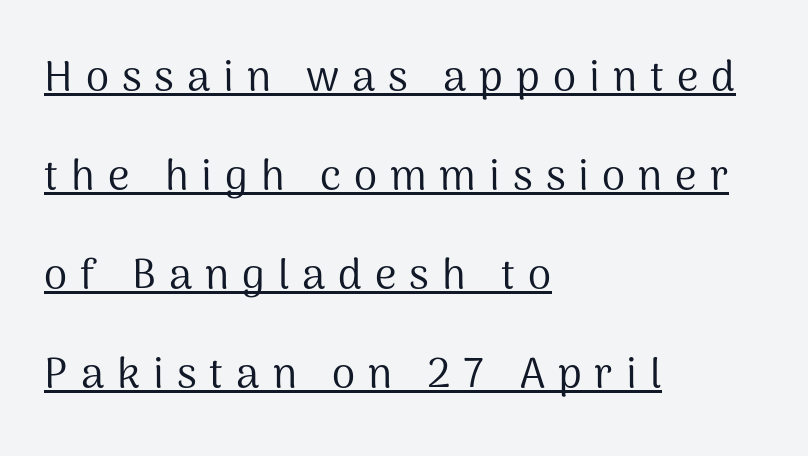
{"serif": "no", "italic": "no", "bold": "no", "weight": "regular", "width": "normal", "stroke_contrast": "medium", "x_height": "medium", "monospaced": "no", "underline": "yes", "align": "left", "line_spacing": "loose", "line_spacing_ratio": 2.36, "letter_spacing": "wide", "letter_spacing_em": 0.31, "glyph_px": 42}
